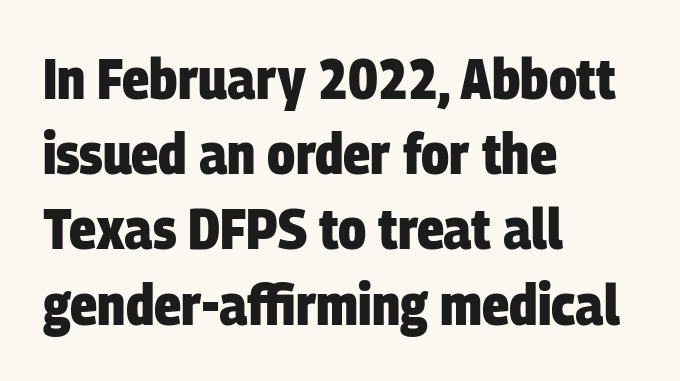
The image shows 57 px heavy, condensed sans-serif type; set left-aligned, normal line spacing (1.32x), normal letter spacing, not underlined; low stroke contrast and a large x-height.
